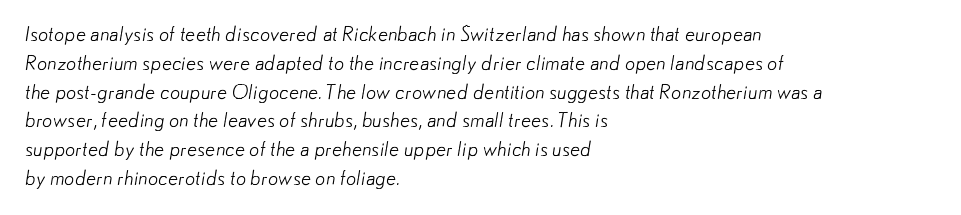
Notice how the passage keeps a crisp vertical edge on the left only. The rendering uses a moderate line-height, typical for paragraphs. This rendering features lettering with no underline. Tracking value appears to be zero — textbook default spacing. The cut favours lightness, reaching ordinary text weight at its darkest.
